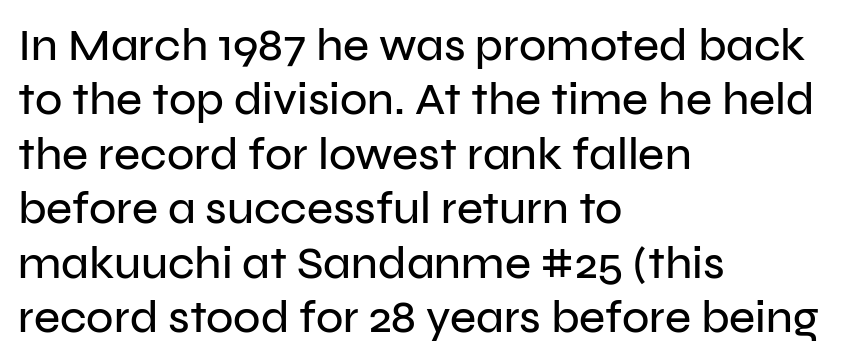
Q: Is the text italic (slanted)? A: No, it is upright.
Q: Is the typeface a serif or a sans-serif typeface? A: Sans-serif.
Q: Is the text underlined? A: No.
Q: How is the paragraph aligned? A: Left-aligned.
Q: Is the spacing between letters normal or unusually wide? A: Normal.
Q: Width (condensed, normal, or wide)? A: Normal.
Q: Stroke contrast? A: Low.
Q: x-height? A: Medium.
Q: Monospaced? A: No.
